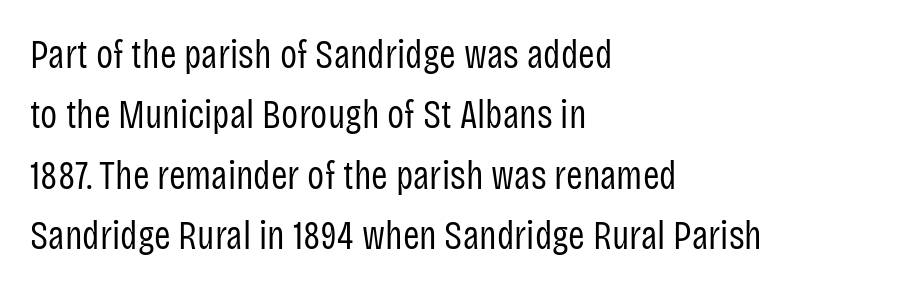
{"serif": "no", "italic": "no", "bold": "no", "weight": "regular", "width": "condensed", "stroke_contrast": "low", "x_height": "large", "monospaced": "no", "underline": "no", "align": "left", "line_spacing": "normal", "line_spacing_ratio": 1.51, "letter_spacing": "normal", "letter_spacing_em": 0.0, "glyph_px": 40}
